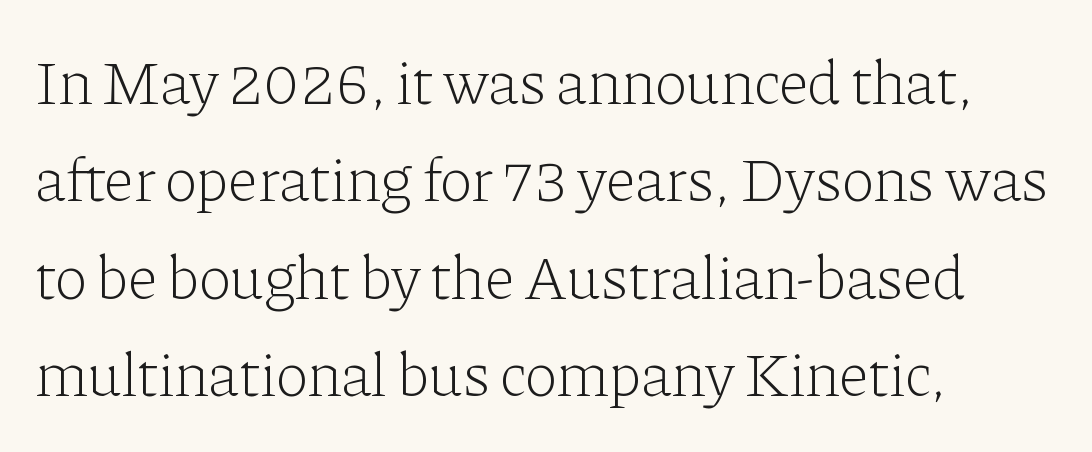
{"serif": "yes", "italic": "no", "bold": "no", "weight": "light", "width": "normal", "stroke_contrast": "low", "x_height": "medium", "monospaced": "no", "underline": "no", "align": "left", "line_spacing": "normal", "line_spacing_ratio": 1.57, "letter_spacing": "normal", "letter_spacing_em": 0.0, "glyph_px": 62}
